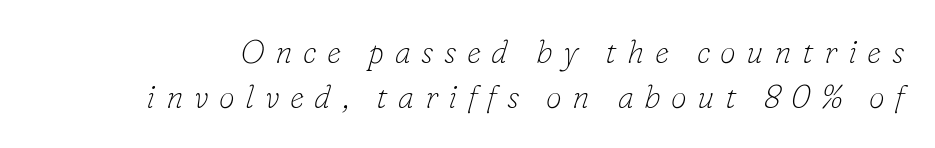
Q: Is the text bold? A: No.
Q: Is the text italic (slanted)? A: Yes, it leans right by about 16 degrees.
Q: Is the typeface a serif or a sans-serif typeface? A: Serif.
Q: Is the text underlined? A: No.
Q: Is the spacing between letters normal or unusually wide? A: Unusually wide.
Q: Is the spacing between lines tight, normal or loose? A: Normal.
Q: Width (condensed, normal, or wide)? A: Normal.
Q: Stroke contrast? A: Low.
Q: x-height? A: Small.
Q: Monospaced? A: No.
